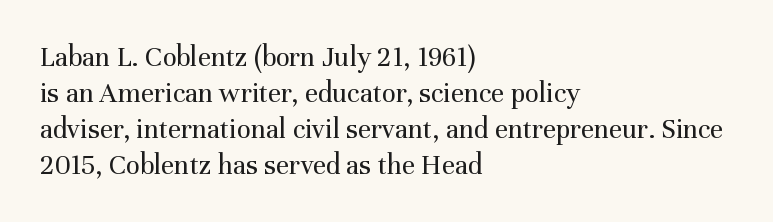
Q: Is the text bold? A: No.
Q: Is the text italic (slanted)? A: No, it is upright.
Q: Is the typeface a serif or a sans-serif typeface? A: Serif.
Q: Is the text underlined? A: No.
Q: How is the paragraph aligned? A: Left-aligned.
Q: Is the spacing between letters normal or unusually wide? A: Normal.
Q: Width (condensed, normal, or wide)? A: Normal.
Q: Stroke contrast? A: Medium.
Q: x-height? A: Medium.
Q: Monospaced? A: No.
